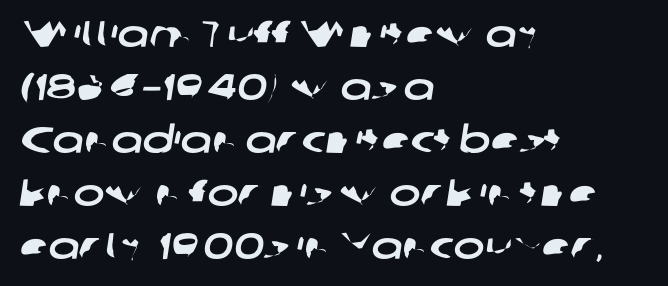
Decoration check: the copy has no underline. Each new line begins a customary step beneath the previous one. Are there feet on the stems? There aren't — it's a sans. Letter spacing: default.
